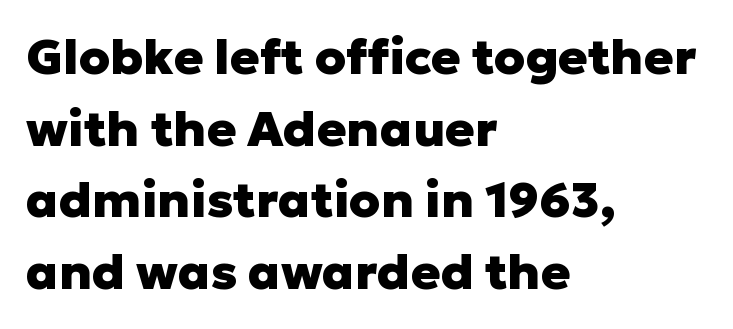
The image shows 49 px heavy sans-serif type, upright; set left-aligned, normal line spacing (1.46x), normal letter spacing, not underlined; low stroke contrast and a medium x-height.
